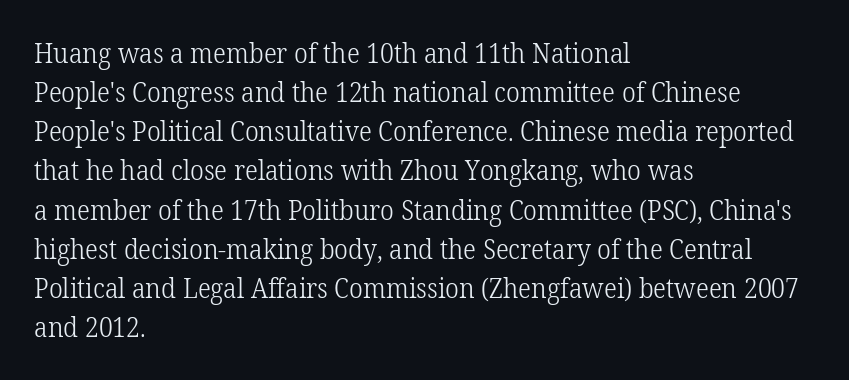
The image shows 27 px text type, upright; set left-aligned, normal line spacing (1.45x), normal letter spacing, not underlined.
